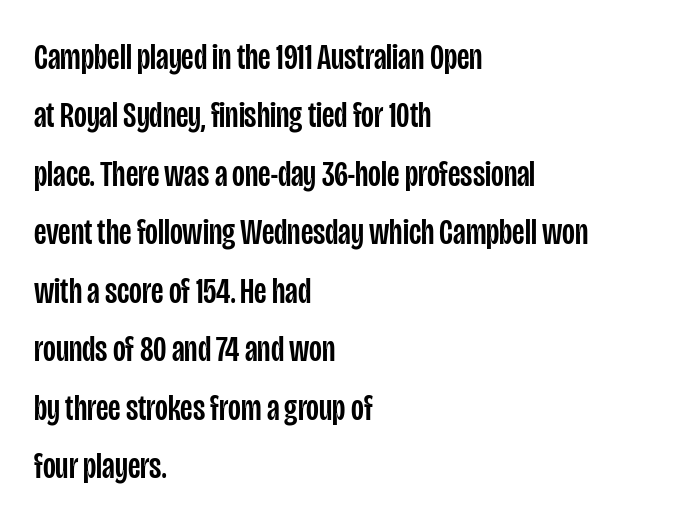
{"serif": "no", "italic": "no", "width": "condensed", "stroke_contrast": "low", "x_height": "large", "monospaced": "no", "underline": "no", "align": "left", "line_spacing": "normal", "line_spacing_ratio": 1.58, "letter_spacing": "normal", "letter_spacing_em": 0.0, "glyph_px": 37}
